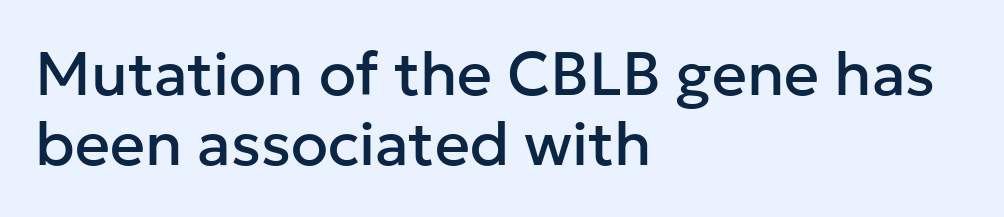
Q: Is the text italic (slanted)? A: No, it is upright.
Q: Is the typeface a serif or a sans-serif typeface? A: Sans-serif.
Q: Is the text underlined? A: No.
Q: How is the paragraph aligned? A: Left-aligned.
Q: Is the spacing between letters normal or unusually wide? A: Normal.
Q: Is the spacing between lines tight, normal or loose? A: Tight.
Q: Width (condensed, normal, or wide)? A: Normal.
Q: Stroke contrast? A: Low.
Q: x-height? A: Medium.
Q: Monospaced? A: No.
